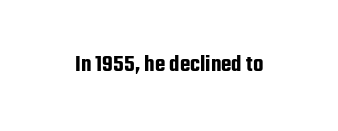
{"italic": "no", "underline": "no", "letter_spacing": "normal", "letter_spacing_em": 0.0, "glyph_px": 24}
